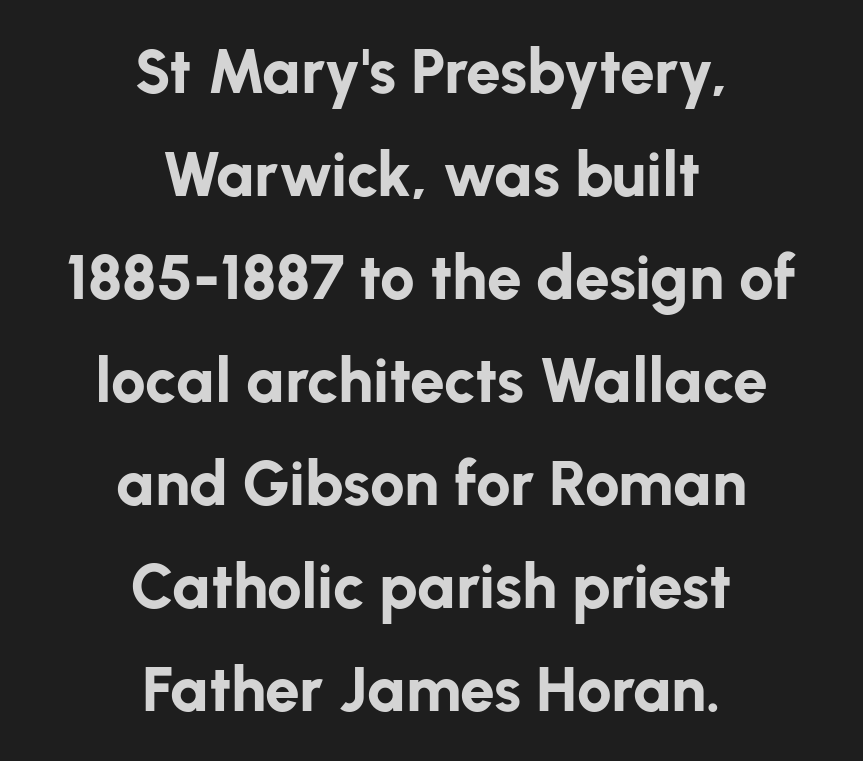
The image shows 62 px bold sans-serif type, upright; set centered, normal line spacing (1.66x), normal letter spacing, not underlined; low stroke contrast and a medium x-height.
